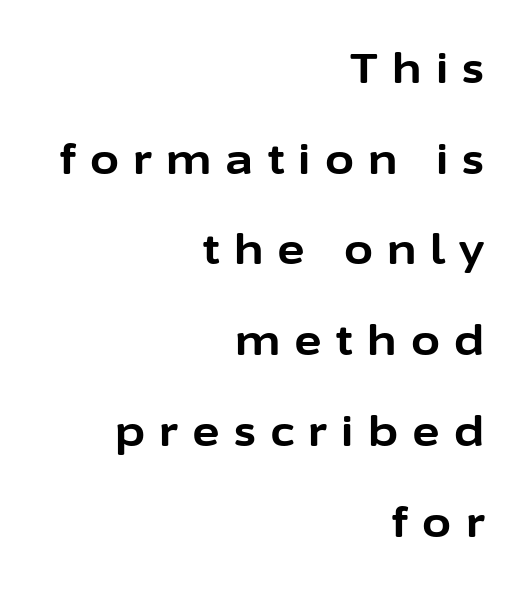
{"serif": "no", "italic": "no", "bold": "yes", "weight": "bold", "width": "normal", "stroke_contrast": "low", "x_height": "medium", "monospaced": "no", "underline": "no", "align": "right", "line_spacing": "loose", "line_spacing_ratio": 2.16, "letter_spacing": "wide", "letter_spacing_em": 0.34, "glyph_px": 42}
